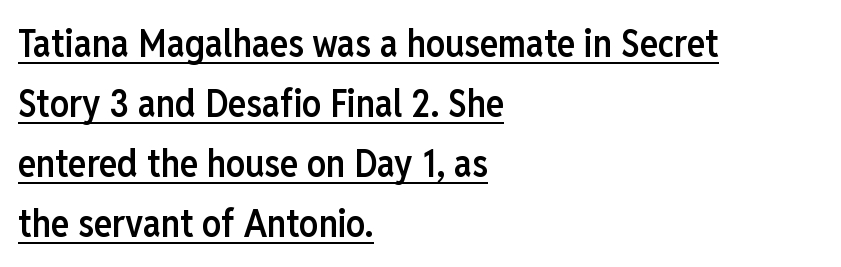
The specimen reads as upright at a glance. Each letter's strokes conclude bluntly, with no projecting serifs. This sample carries an underscore along the baseline area. Students, this is semibold: more ink than regular, less than bold.
